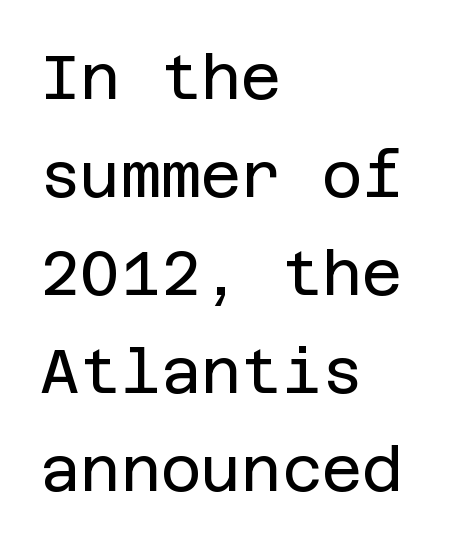
The image shows 62 px regular-weight sans-serif type, upright; set left-aligned, normal line spacing (1.58x), normal letter spacing, not underlined; low stroke contrast and a large x-height.
